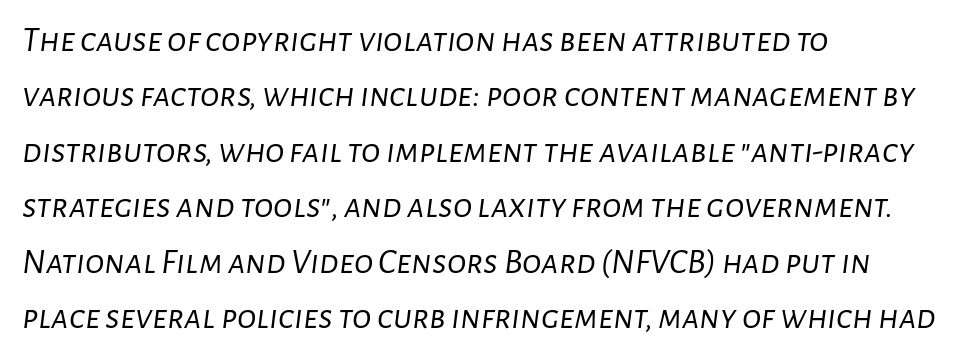
The image shows 36 px light type, italic (leaning right); set left-aligned, normal line spacing (1.54x), normal letter spacing, not underlined; low stroke contrast and a medium x-height.
